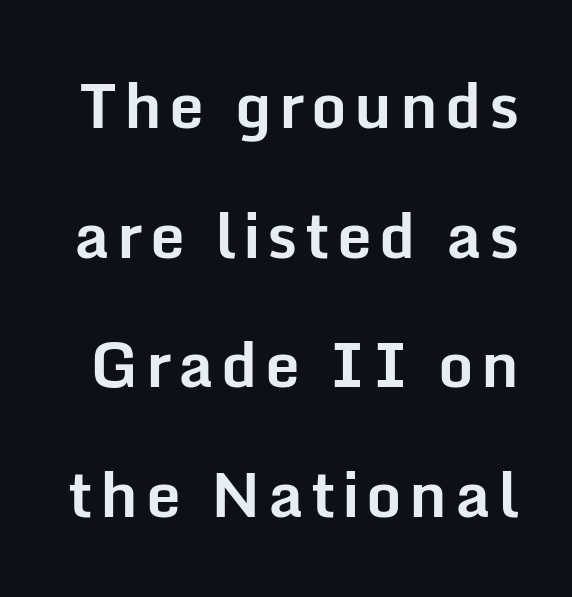
The image shows 62 px bold sans-serif type, upright; set loose line spacing (2.09x), not underlined; low stroke contrast and a medium x-height.
